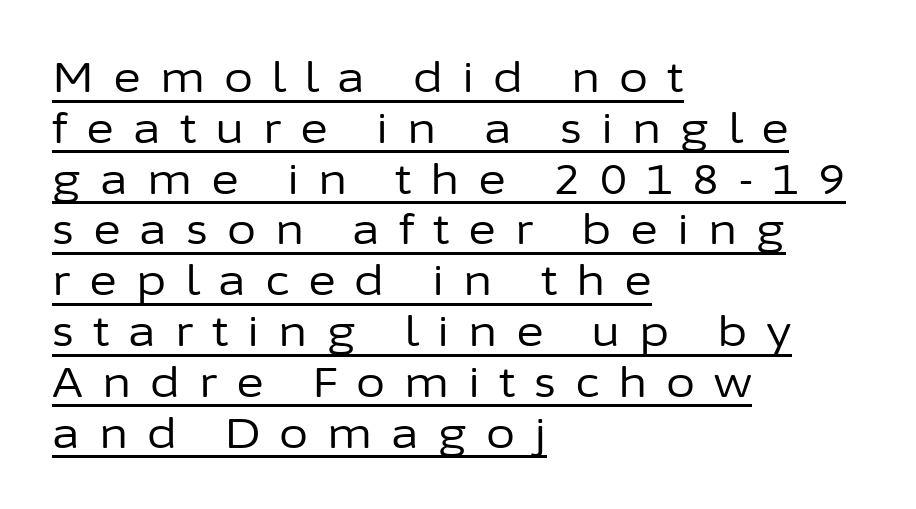
Q: Is the text bold? A: No.
Q: Is the text italic (slanted)? A: No, it is upright.
Q: Is the typeface a serif or a sans-serif typeface? A: Sans-serif.
Q: Is the text underlined? A: Yes.
Q: How is the paragraph aligned? A: Left-aligned.
Q: Is the spacing between letters normal or unusually wide? A: Unusually wide.
Q: Width (condensed, normal, or wide)? A: Normal.
Q: Stroke contrast? A: Low.
Q: x-height? A: Medium.
Q: Monospaced? A: No.
